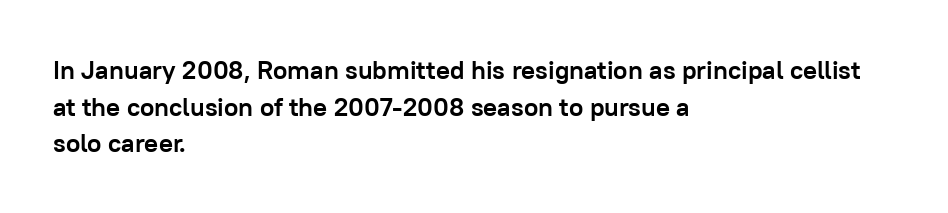
Q: Is the text bold? A: Yes.
Q: Is the text italic (slanted)? A: No, it is upright.
Q: Is the text underlined? A: No.
Q: How is the paragraph aligned? A: Left-aligned.
Q: Is the spacing between letters normal or unusually wide? A: Normal.
Q: Is the spacing between lines tight, normal or loose? A: Normal.
